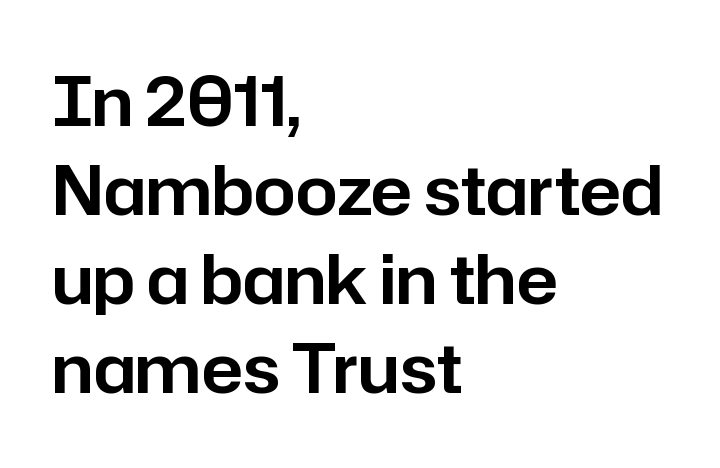
Compared with typical paragraphs, the rows here are spaced about the same. The compositor pushed each line to the left boundary. Varying glyph widths throughout — classic text-font behaviour. Underline: absent.
